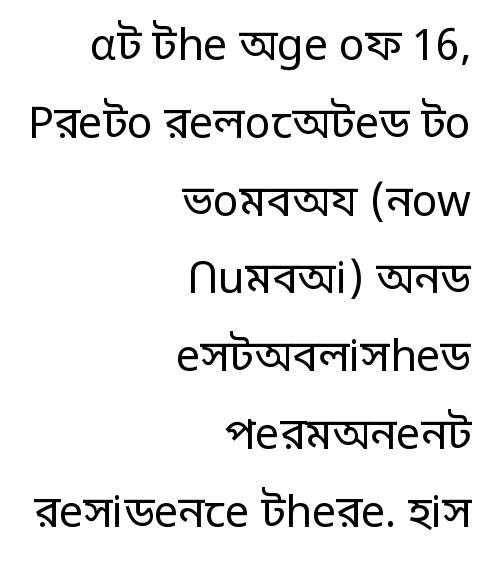
The image shows 43 px regular-weight sans-serif type, upright; set right-aligned, line spacing 1.81x, normal letter spacing, not underlined; low stroke contrast and a large x-height.
